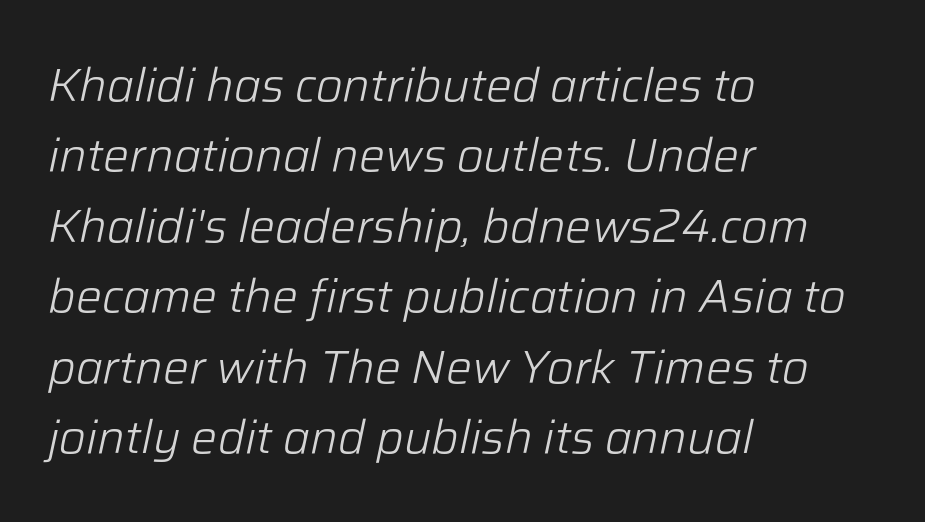
Line spacing here is normal. Short and long lines alike share a common starting point at left. Between one letter and the next there's only the usual sliver of space. The letters advance in unequal steps, a hallmark of proportional type. No letter is thick-stroked: the sample isn't bold. Unmarked baselines from the first word to the last.
